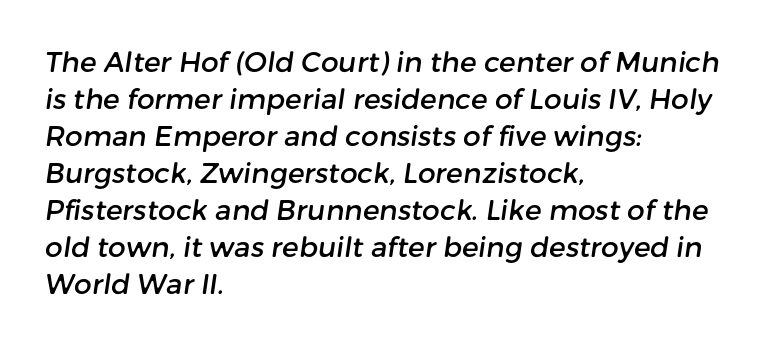
Is there much room between lines? A standard amount, neither cramped nor airy. The passage shown is not underscored anywhere. Think of a printed novel: that variable character pitch is what you see here. Tracking here is standard; glyphs follow each other at the usual distance.
